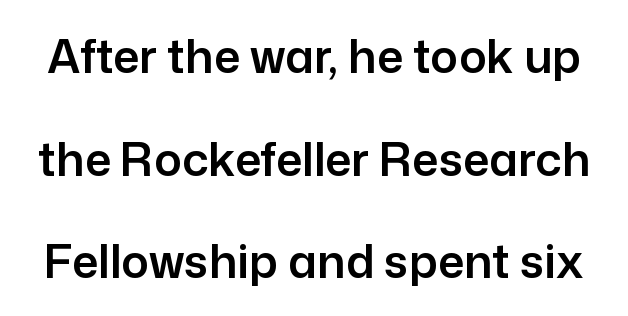
The passage shown has conventional tracking throughout. Proportional: the letters do not fall into vertical columns. In terms of leading, this rendering errs on the spacious side. Is there any slant? The stems are plumb.
